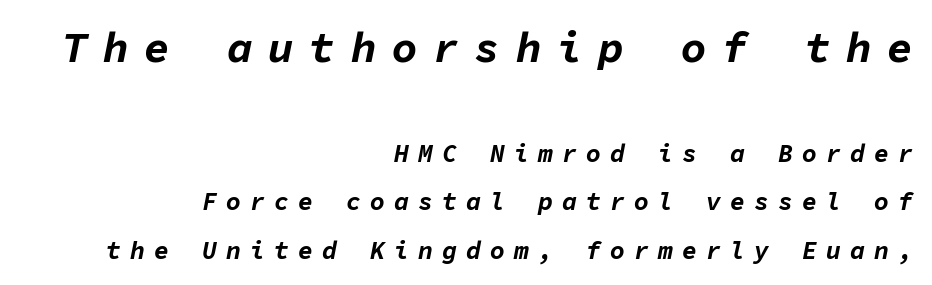
Q: Is the text bold? A: Yes.
Q: Is the text italic (slanted)? A: Yes, it leans right by about 11 degrees.
Q: Is the text underlined? A: No.
Q: How is the paragraph aligned? A: Right-aligned.
Q: Is the spacing between letters normal or unusually wide? A: Unusually wide.
Q: Is the spacing between lines tight, normal or loose? A: Loose.
Q: Which block of text is set in a larger size, the first (top) or the second (bottom)? A: The first (top) one.
Q: Width (condensed, normal, or wide)? A: Normal.
Q: Stroke contrast? A: Low.
Q: x-height? A: Medium.
Q: Monospaced? A: Yes.
